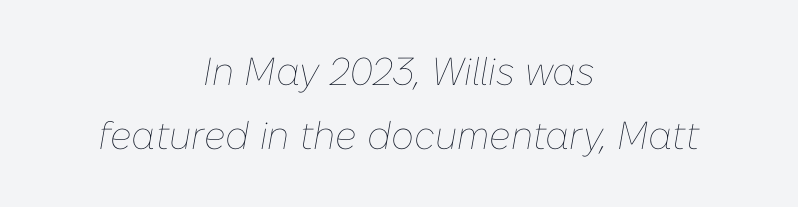
The image shows 39 px thin type, italic (leaning right); set centered, normal line spacing (1.65x), normal letter spacing, not underlined; low stroke contrast and a medium x-height.
